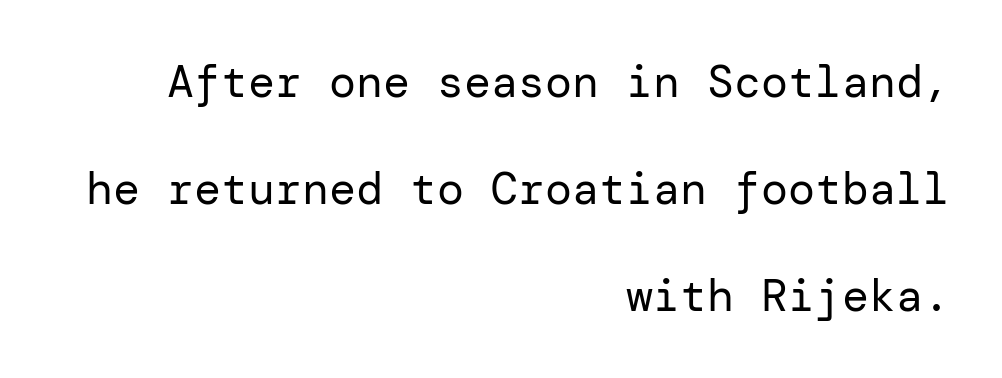
The image shows 45 px regular-weight sans-serif type, upright; set right-aligned, loose line spacing (2.38x), normal letter spacing, not underlined; low stroke contrast and a medium x-height.
